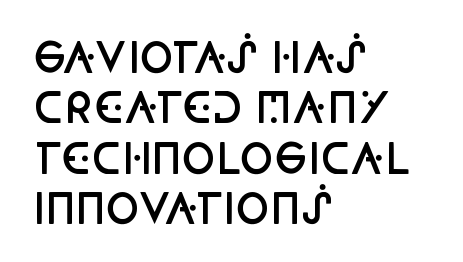
Q: Is the text bold? A: Semi-bold.
Q: Is the text italic (slanted)? A: No, it is upright.
Q: Is the typeface a serif or a sans-serif typeface? A: Sans-serif.
Q: Is the text underlined? A: No.
Q: How is the paragraph aligned? A: Left-aligned.
Q: Is the spacing between letters normal or unusually wide? A: Normal.
Q: Width (condensed, normal, or wide)? A: Condensed.
Q: Stroke contrast? A: Low.
Q: x-height? A: Large.
Q: Monospaced? A: No.
